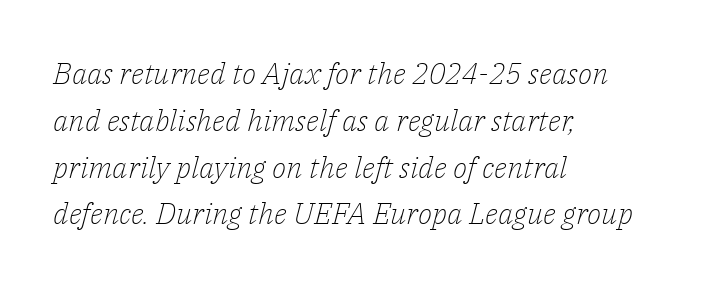
Q: Is the text bold? A: No.
Q: Is the text italic (slanted)? A: Yes, it leans right by about 14 degrees.
Q: Is the typeface a serif or a sans-serif typeface? A: Serif.
Q: Is the text underlined? A: No.
Q: How is the paragraph aligned? A: Left-aligned.
Q: Is the spacing between letters normal or unusually wide? A: Normal.
Q: Is the spacing between lines tight, normal or loose? A: Normal.
Q: Width (condensed, normal, or wide)? A: Normal.
Q: Stroke contrast? A: Low.
Q: x-height? A: Medium.
Q: Monospaced? A: No.
